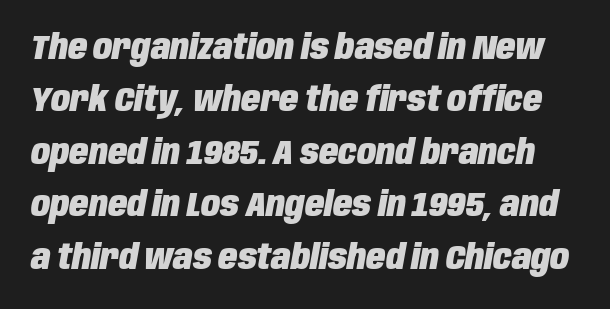
Q: Is the text bold? A: Yes.
Q: Is the text italic (slanted)? A: Yes, it leans right by about 10 degrees.
Q: Is the text underlined? A: No.
Q: Is the spacing between letters normal or unusually wide? A: Normal.
Q: Is the spacing between lines tight, normal or loose? A: Normal.
Q: Width (condensed, normal, or wide)? A: Condensed.
Q: Stroke contrast? A: Low.
Q: x-height? A: Large.
Q: Monospaced? A: No.
